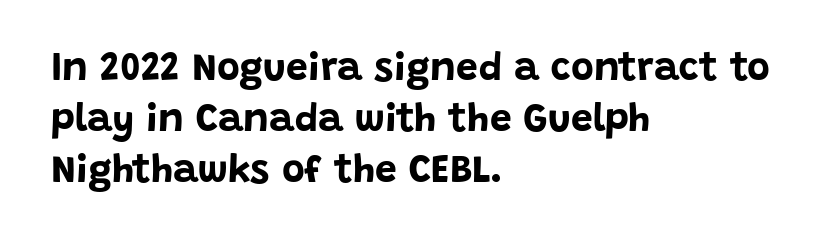
{"serif": "no", "italic": "no", "bold": "yes", "weight": "bold", "width": "normal", "stroke_contrast": "low", "x_height": "large", "monospaced": "no", "underline": "no", "align": "left", "line_spacing": "normal", "line_spacing_ratio": 1.31, "letter_spacing": "normal", "letter_spacing_em": 0.0, "glyph_px": 39}
